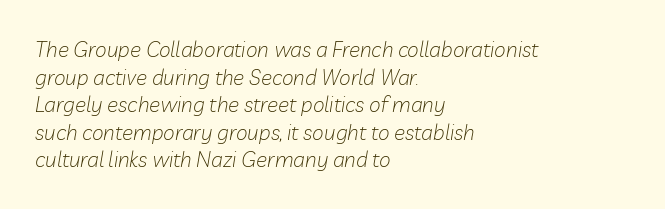
The image shows 21 px text type, italic (leaning right); set left-aligned, normal line spacing (1.31x), normal letter spacing, not underlined.
